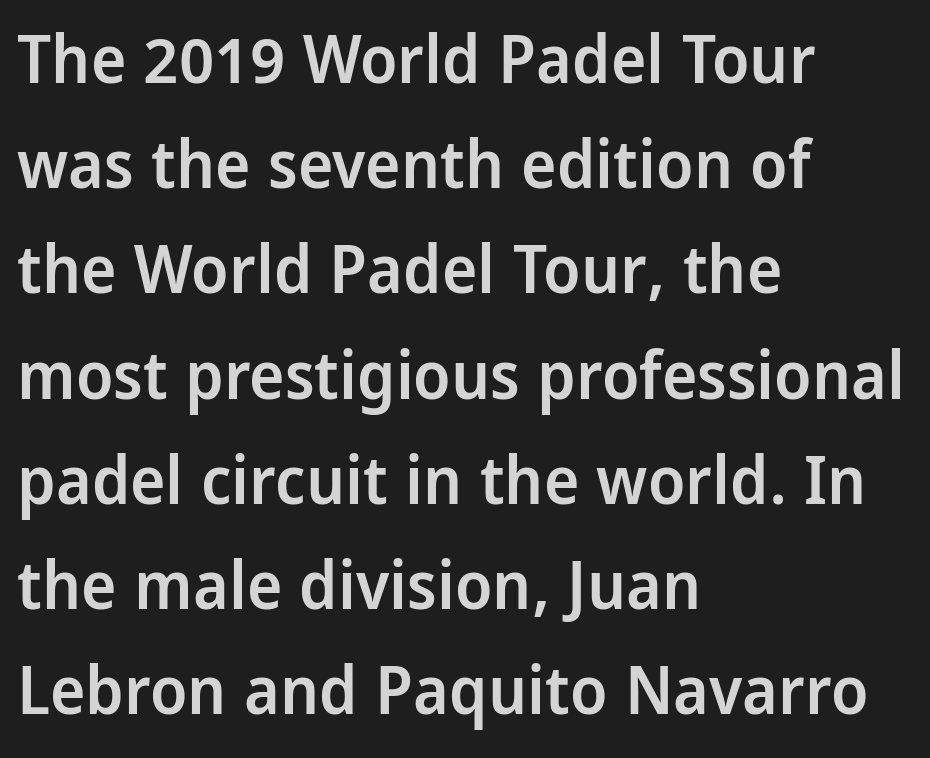
The image shows 67 px semibold, condensed sans-serif type, upright; set left-aligned, normal line spacing (1.57x), normal letter spacing, not underlined; low stroke contrast and a large x-height.
